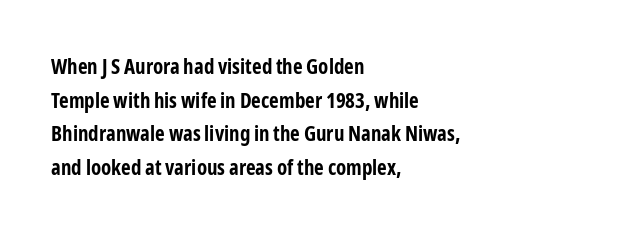
This sample uses plain, unmodified letter spacing. The lines are quadded left. If you measured baseline to baseline, you'd find a middling distance. A dark, heavy texture on the line: the type is bold. Unmarked baselines from the first word to the last.
